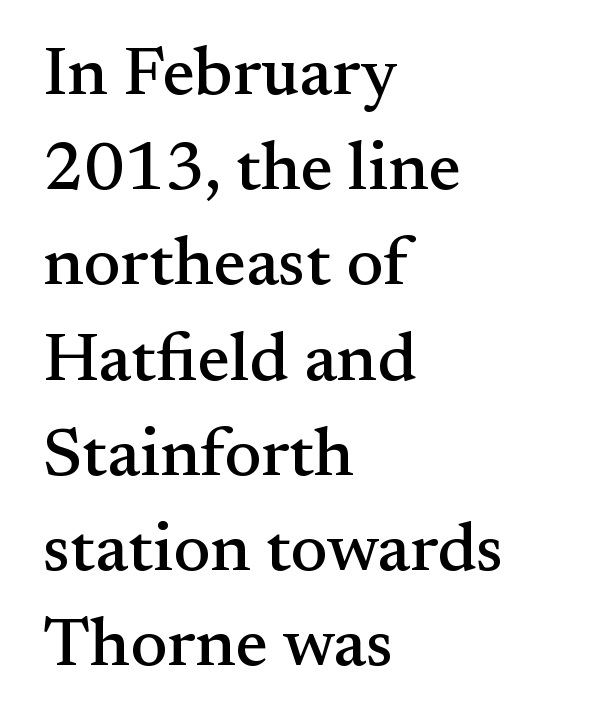
{"serif": "yes", "italic": "no", "width": "normal", "stroke_contrast": "medium", "x_height": "small", "monospaced": "no", "underline": "no", "align": "left", "line_spacing": "normal", "line_spacing_ratio": 1.38, "letter_spacing": "normal", "letter_spacing_em": 0.0, "glyph_px": 69}
